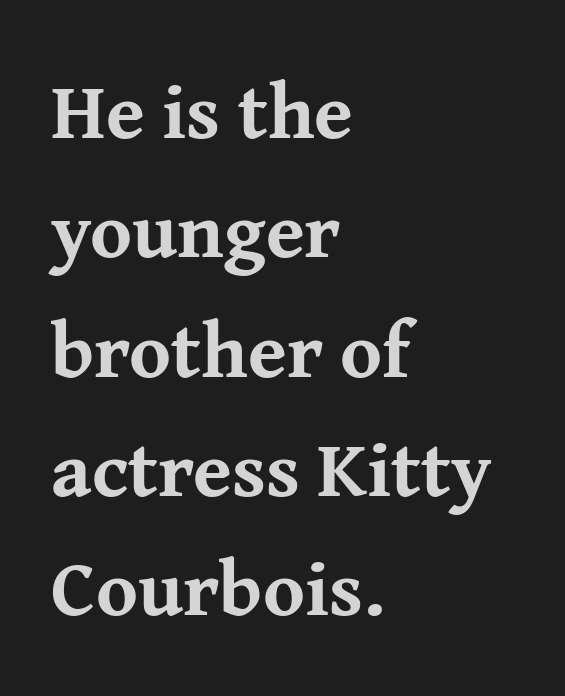
Is there much room between lines? A standard amount, neither cramped nor airy. How heavy is the stroke? Heavy — this is a bold. Rule under the text: the space is simply empty. Words appear dense and cohesive because spacing is normal.
